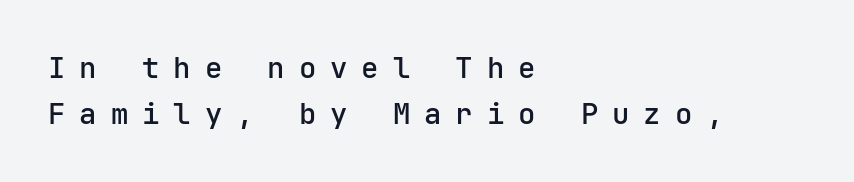
The image shows 29 px semibold sans-serif type, upright; set left-aligned, normal line spacing (1.59x), unusually wide letter spacing (+0.48 em), not underlined; low stroke contrast and a medium x-height.
